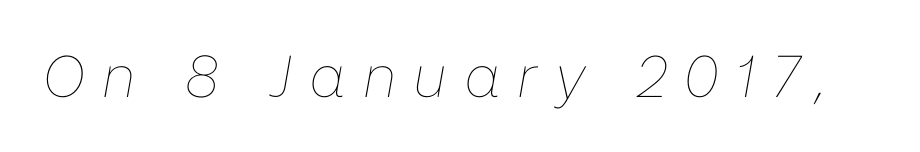
{"italic": "yes", "lean": "right", "slant_degrees": 10, "bold": "no", "weight": "thin", "width": "normal", "stroke_contrast": "low", "x_height": "medium", "monospaced": "no", "underline": "no", "letter_spacing": "wide", "letter_spacing_em": 0.29, "glyph_px": 59}
